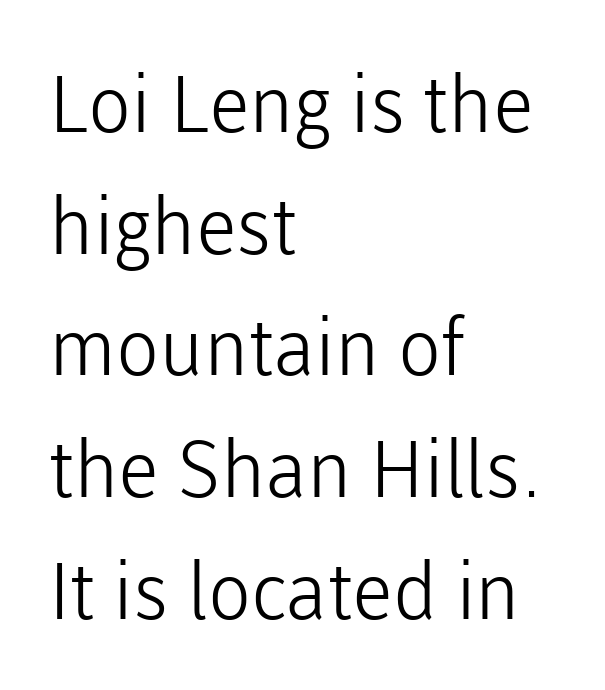
Regarding leading, the lines here are spaced in the standard way. Spacing between characters is what you'd get straight out of the box. Tall strokes in this sample are plumb rather than angled. Leftover space on each line is placed entirely after the last word. Nothing heavy about these letters — not bold at all. This sample has the flowing, uneven cadence of proportional lettering.
